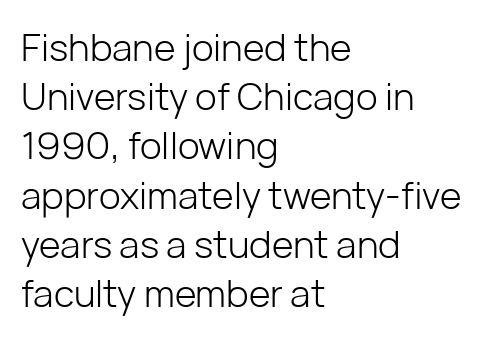
You could call the tracking neutral — neither tight nor loose. Students, observe: this is what conventionally led text looks like. These lines are rendered in a variable-pitch font. Alignment: flush left.
